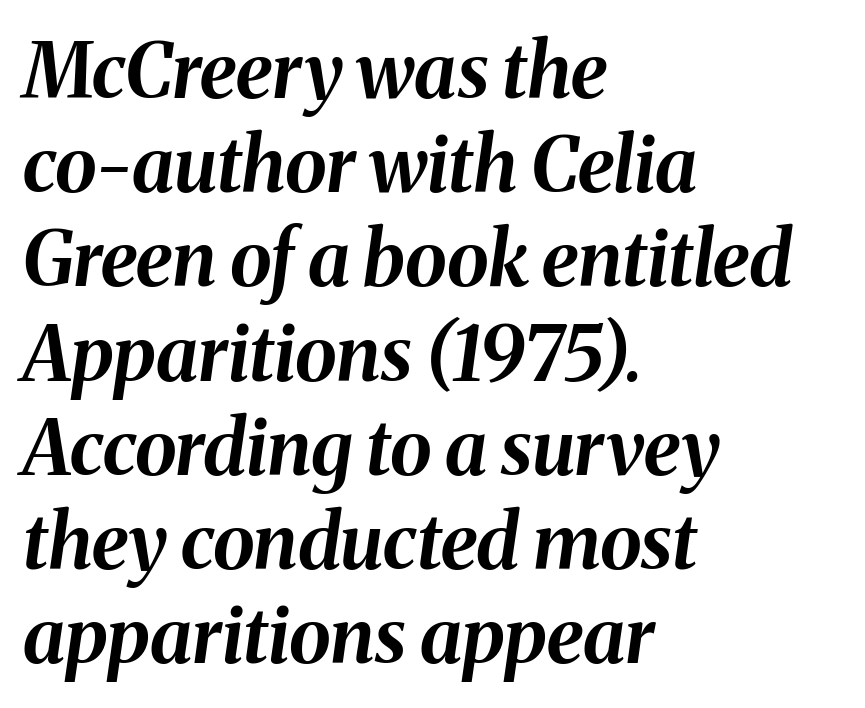
The image shows 76 px bold type, italic (leaning right); set left-aligned, line spacing 1.24x, normal letter spacing, not underlined; medium stroke contrast and a medium x-height.
